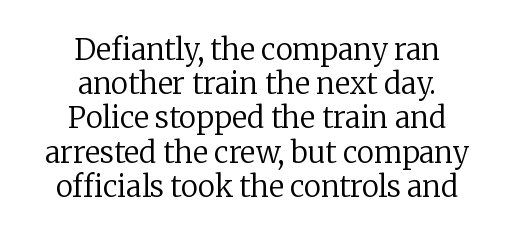
Weight: not bold — regular or lighter. The words here are not underlined. In terms of posture, this sample is upright. The passage shown is typed in a proportional face where columns would drift.
